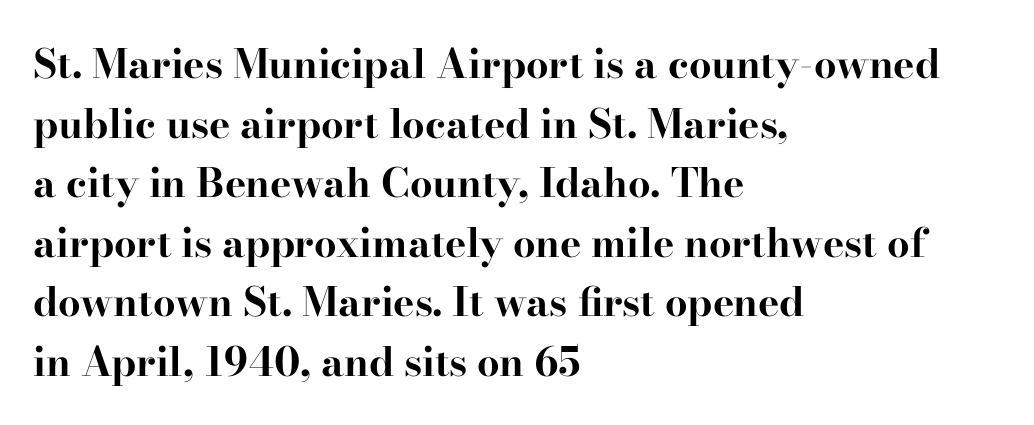
Q: Is the text bold? A: Yes.
Q: Is the text italic (slanted)? A: No, it is upright.
Q: Is the typeface a serif or a sans-serif typeface? A: Serif.
Q: Is the text underlined? A: No.
Q: How is the paragraph aligned? A: Left-aligned.
Q: Is the spacing between letters normal or unusually wide? A: Normal.
Q: Is the spacing between lines tight, normal or loose? A: Normal.
Q: Width (condensed, normal, or wide)? A: Wide.
Q: Stroke contrast? A: High.
Q: x-height? A: Small.
Q: Monospaced? A: No.
